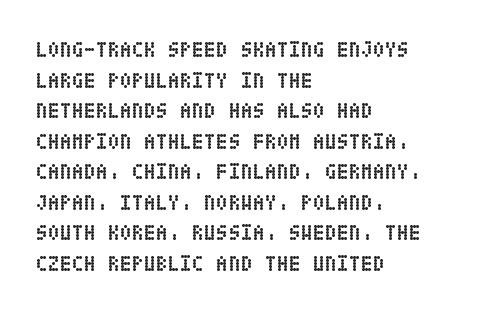
If you drew a line through each stem, it would be perfectly vertical. A normal amount of white space separates one row of letters from the next. Unmarked baselines from the first word to the last. Pretty heavy lettering here — definitely bold. The paragraph has a hard left edge and a soft right edge. These lines keep a tight, regular rhythm from letter to letter.
